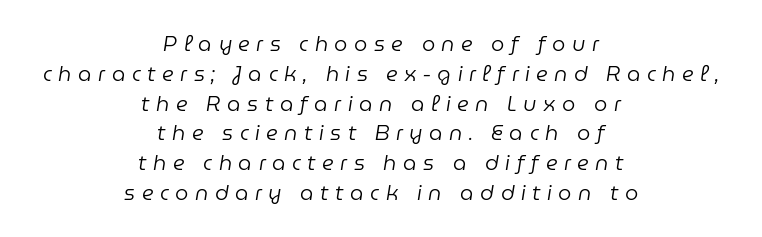
Q: Is the text bold? A: No.
Q: Is the text italic (slanted)? A: Yes, it leans right by about 9 degrees.
Q: Is the text underlined? A: No.
Q: How is the paragraph aligned? A: Centered.
Q: Is the spacing between letters normal or unusually wide? A: Unusually wide.
Q: Is the spacing between lines tight, normal or loose? A: Normal.
